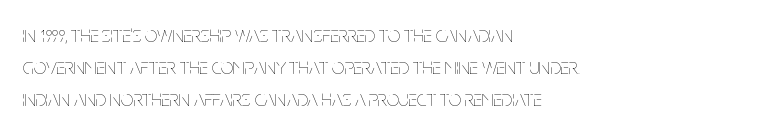
Q: Is the text bold? A: No.
Q: Is the text italic (slanted)? A: No, it is upright.
Q: Is the text underlined? A: No.
Q: How is the paragraph aligned? A: Left-aligned.
Q: Is the spacing between letters normal or unusually wide? A: Normal.
Q: Is the spacing between lines tight, normal or loose? A: Normal.
